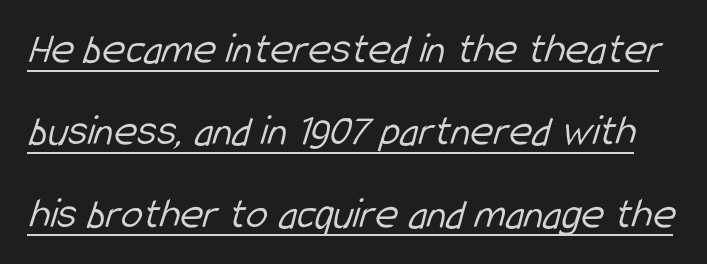
Q: Is the text bold? A: No.
Q: Is the typeface a serif or a sans-serif typeface? A: Sans-serif.
Q: Is the text underlined? A: Yes.
Q: Is the spacing between letters normal or unusually wide? A: Normal.
Q: Width (condensed, normal, or wide)? A: Condensed.
Q: Stroke contrast? A: Low.
Q: x-height? A: Medium.
Q: Monospaced? A: No.
